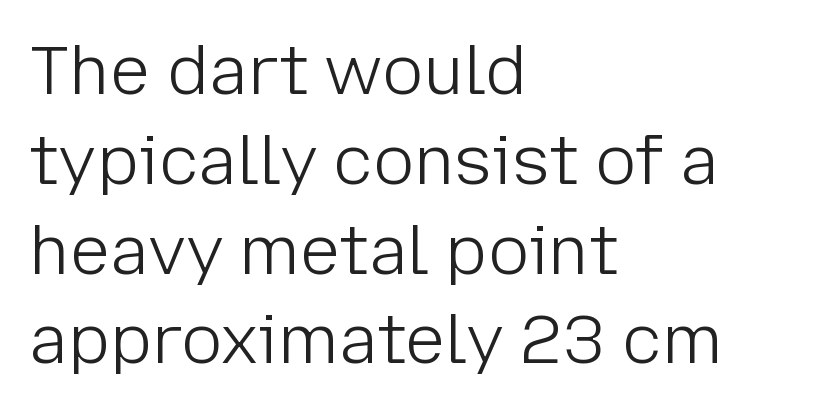
{"serif": "no", "italic": "no", "bold": "no", "weight": "light", "width": "normal", "stroke_contrast": "low", "x_height": "medium", "monospaced": "no", "underline": "no", "align": "left", "line_spacing": "normal", "line_spacing_ratio": 1.32, "letter_spacing": "normal", "letter_spacing_em": 0.0, "glyph_px": 68}
